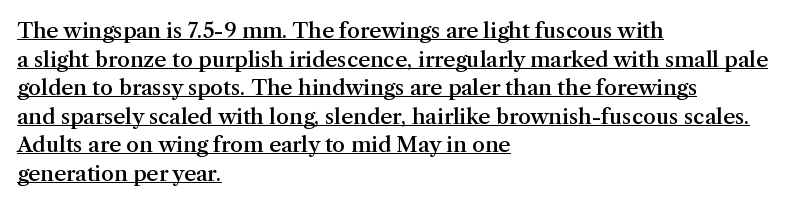
Q: Is the text bold? A: Semi-bold.
Q: Is the text italic (slanted)? A: No, it is upright.
Q: Is the text underlined? A: Yes.
Q: How is the paragraph aligned? A: Left-aligned.
Q: Is the spacing between letters normal or unusually wide? A: Normal.
Q: Is the spacing between lines tight, normal or loose? A: Normal.
